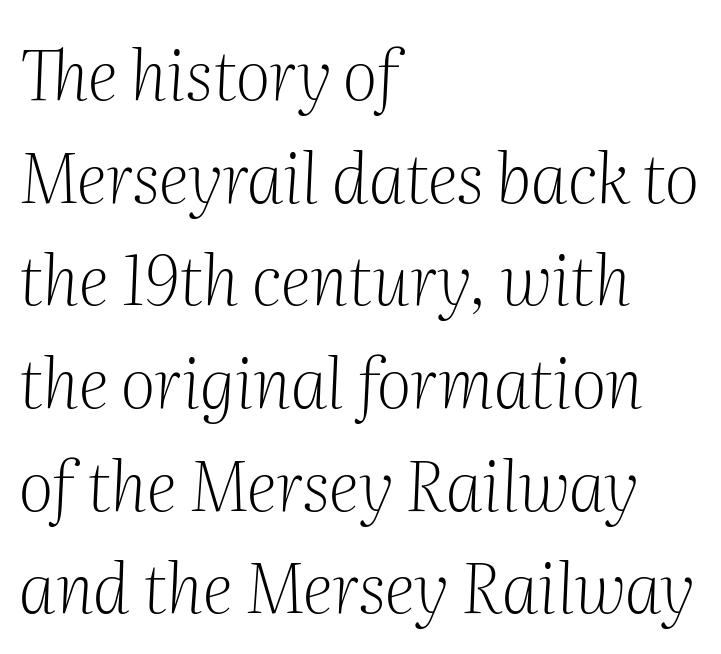
{"serif": "yes", "italic": "yes", "lean": "right", "slant_degrees": 2, "bold": "no", "weight": "light", "width": "normal", "stroke_contrast": "medium", "x_height": "medium", "monospaced": "no", "underline": "no", "align": "left", "line_spacing": "normal", "line_spacing_ratio": 1.51, "letter_spacing": "normal", "letter_spacing_em": 0.0, "glyph_px": 68}
